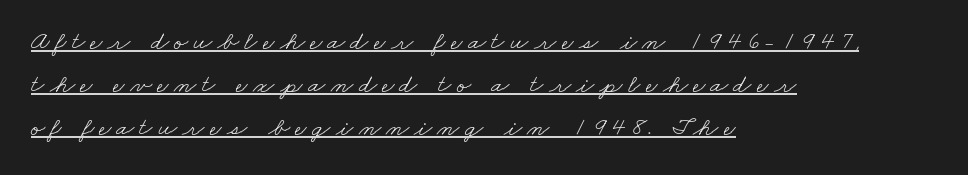
Q: Is the text bold? A: No.
Q: Is the text underlined? A: Yes.
Q: How is the paragraph aligned? A: Left-aligned.
Q: Is the spacing between letters normal or unusually wide? A: Unusually wide.
Q: Is the spacing between lines tight, normal or loose? A: Normal.
